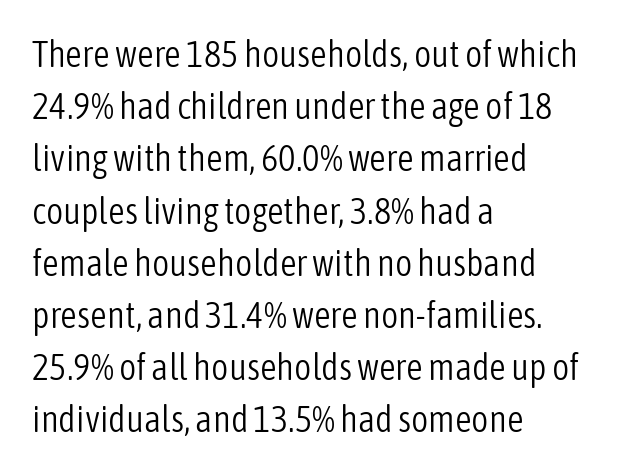
The image shows 37 px light, condensed sans-serif type, upright; set left-aligned, normal line spacing (1.41x), normal letter spacing, not underlined; low stroke contrast and a medium x-height.
